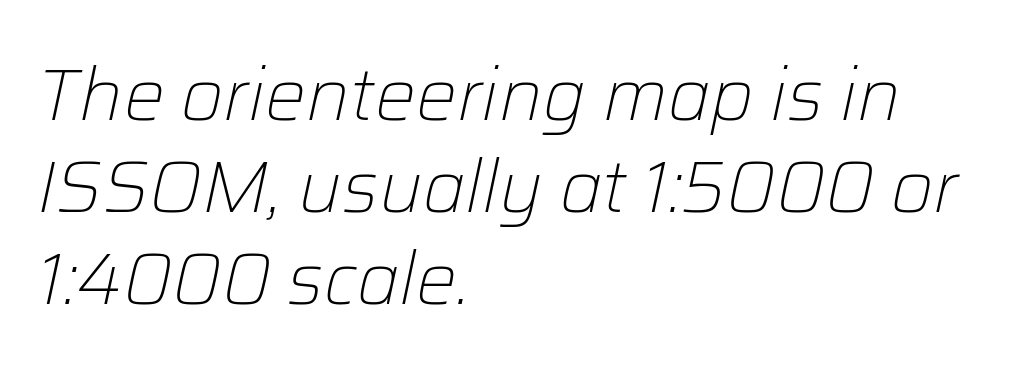
The image shows 73 px light type, italic (leaning right); set left-aligned, normal line spacing (1.26x), normal letter spacing, not underlined; low stroke contrast and a medium x-height.
